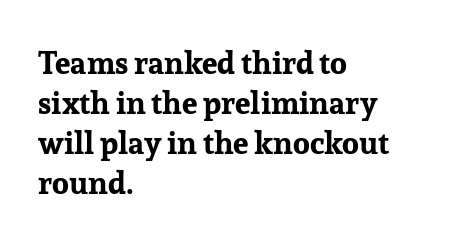
{"serif": "yes", "italic": "no", "bold": "yes", "weight": "bold", "width": "normal", "stroke_contrast": "low", "x_height": "medium", "monospaced": "no", "underline": "no", "align": "left", "line_spacing": "normal", "line_spacing_ratio": 1.29, "letter_spacing": "normal", "letter_spacing_em": 0.0, "glyph_px": 31}
